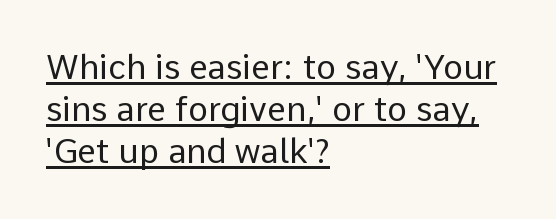
Is the letter spacing exaggerated? No — it looks like the ordinary default. Every row of glyphs begins at an identical x-position on the left. This is not heavy type; no bold has been used. The typesetter has applied underlining to the passage shown. Think of a printed novel: that variable character pitch is what you see here.
